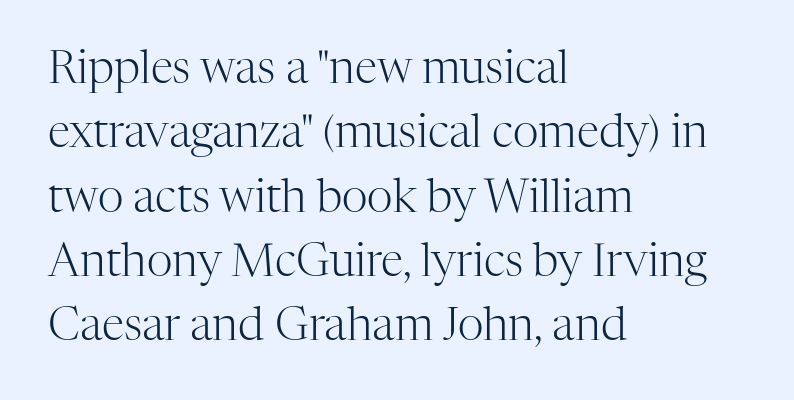
The gaps between neighbouring characters are ordinary and unremarkable. Does the type have serifs? Yes, each stem ends in a small foot. If you drew a ruler down the left edge, every line would touch it. The typesetting does not lean heavy: it is not bold.
